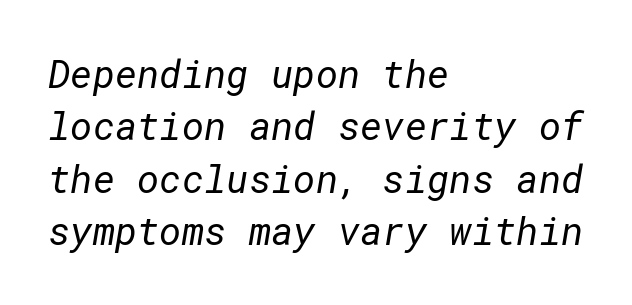
The image shows 38 px regular-weight sans-serif type; set left-aligned, normal line spacing (1.38x), normal letter spacing, not underlined; low stroke contrast and a medium x-height.
